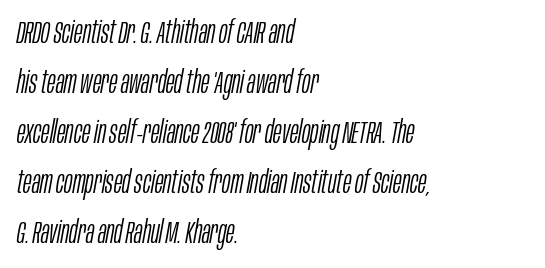
The axis of the letterforms is tilted away from vertical. The letters advance in unequal steps, a hallmark of proportional type. The baseline area is clear. The face looks like a standard text weight, possibly lighter. The block of text has a typical density, with ordinary space between rows.
